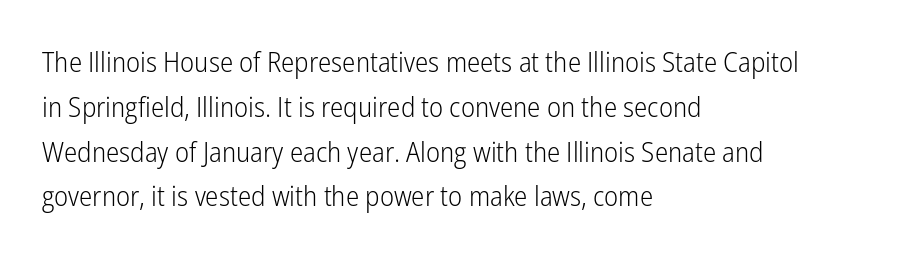
{"serif": "no", "italic": "no", "bold": "no", "weight": "light", "width": "condensed", "stroke_contrast": "low", "x_height": "medium", "monospaced": "no", "underline": "no", "align": "left", "line_spacing": "normal", "line_spacing_ratio": 1.6, "letter_spacing": "normal", "letter_spacing_em": 0.0, "glyph_px": 28}
